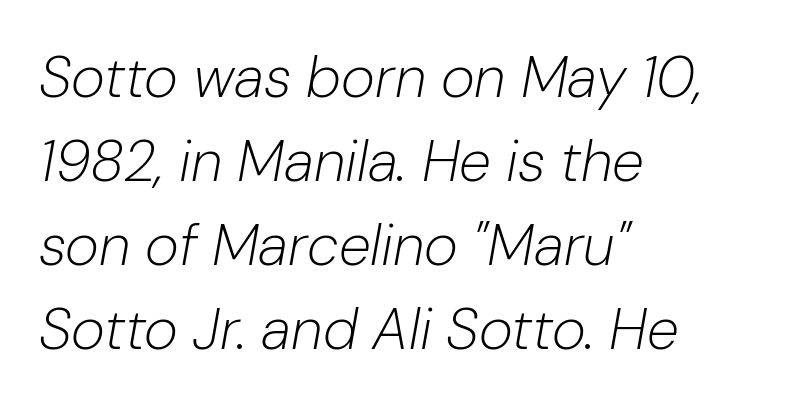
Q: Is the text bold? A: No.
Q: Is the text italic (slanted)? A: Yes, it leans right by about 10 degrees.
Q: Is the text underlined? A: No.
Q: How is the paragraph aligned? A: Left-aligned.
Q: Is the spacing between letters normal or unusually wide? A: Normal.
Q: Is the spacing between lines tight, normal or loose? A: Normal.
Q: Width (condensed, normal, or wide)? A: Normal.
Q: Stroke contrast? A: Low.
Q: x-height? A: Medium.
Q: Monospaced? A: No.
